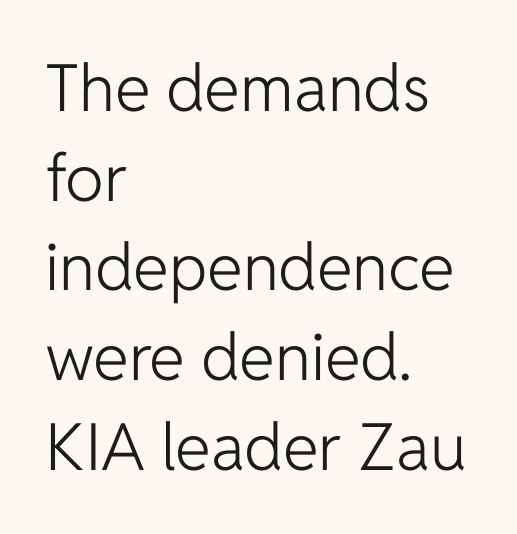
{"serif": "no", "italic": "no", "bold": "no", "weight": "light", "width": "normal", "stroke_contrast": "low", "x_height": "medium", "monospaced": "no", "underline": "no", "align": "left", "line_spacing": "normal", "line_spacing_ratio": 1.38, "letter_spacing": "normal", "letter_spacing_em": 0.0, "glyph_px": 65}
